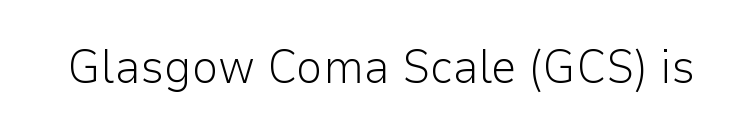
Q: Is the text bold? A: No.
Q: Is the text italic (slanted)? A: No, it is upright.
Q: Is the typeface a serif or a sans-serif typeface? A: Sans-serif.
Q: Is the text underlined? A: No.
Q: Is the spacing between letters normal or unusually wide? A: Normal.
Q: Width (condensed, normal, or wide)? A: Normal.
Q: Stroke contrast? A: Low.
Q: x-height? A: Medium.
Q: Monospaced? A: No.
